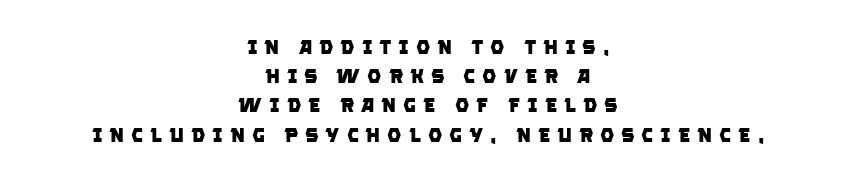
{"bold": "yes", "underline": "no", "align": "center", "line_spacing": "normal", "line_spacing_ratio": 1.46, "letter_spacing": "wide", "letter_spacing_em": 0.34, "glyph_px": 20}
